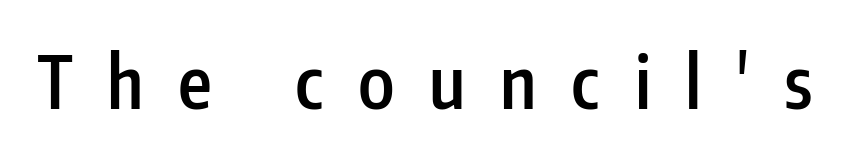
{"serif": "no", "italic": "no", "bold": "semi", "weight": "semibold", "width": "condensed", "stroke_contrast": "low", "x_height": "medium", "monospaced": "no", "underline": "no", "letter_spacing": "wide", "letter_spacing_em": 0.48, "glyph_px": 72}
